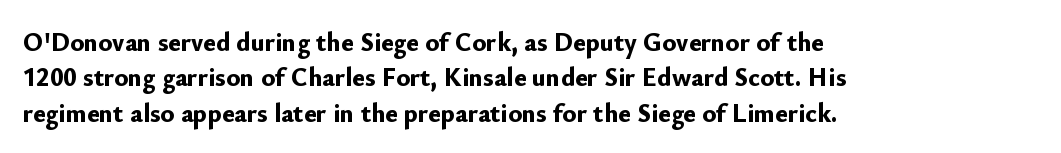
The image shows 26 px bold type, upright; set left-aligned, normal line spacing (1.36x), normal letter spacing, not underlined.
